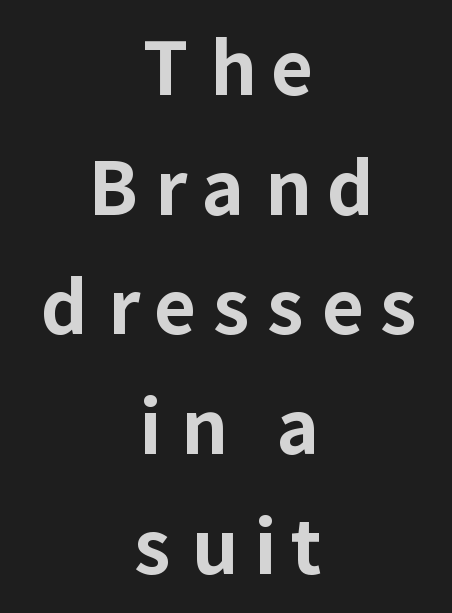
This block has exactly the height ordinary leading produces. Every character sits straight up, as roman type does. Do the characters align in a grid? No, the font is proportional. Where is the straight margin? There isn't one; the lines are centered.
